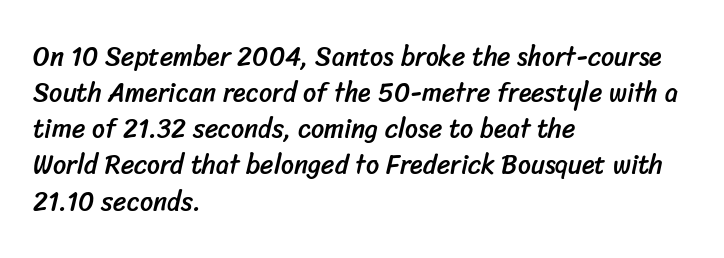
Q: Is the text underlined? A: No.
Q: How is the paragraph aligned? A: Left-aligned.
Q: Is the spacing between letters normal or unusually wide? A: Normal.
Q: Is the spacing between lines tight, normal or loose? A: Normal.
